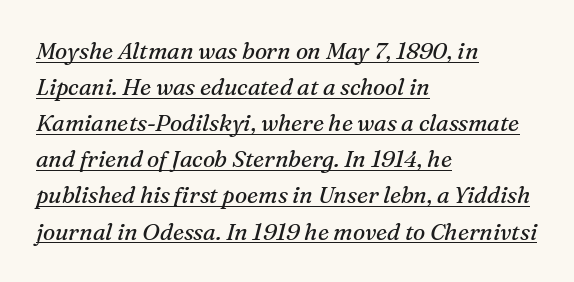
Short and long lines alike share a common starting point at left. The type is set solid horizontally, with unmodified tracking. Nothing heavy about these letters — not bold at all. Like a heading marked for emphasis, these lines bear an underscore. Characters are canted at an angle relative to the baseline's perpendicular.
